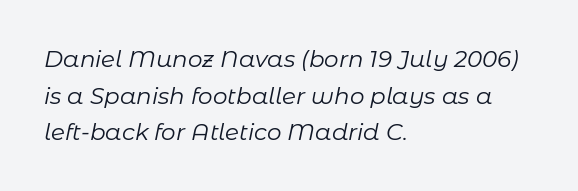
The image shows 23 px text type, italic (leaning right); set left-aligned, normal line spacing (1.59x), normal letter spacing, not underlined.
